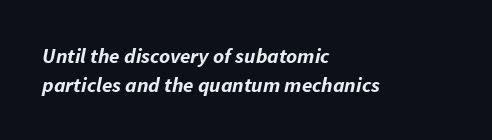
The image shows 21 px bold type, italic (leaning right); set left-aligned, normal line spacing (1.36x), normal letter spacing, not underlined.
